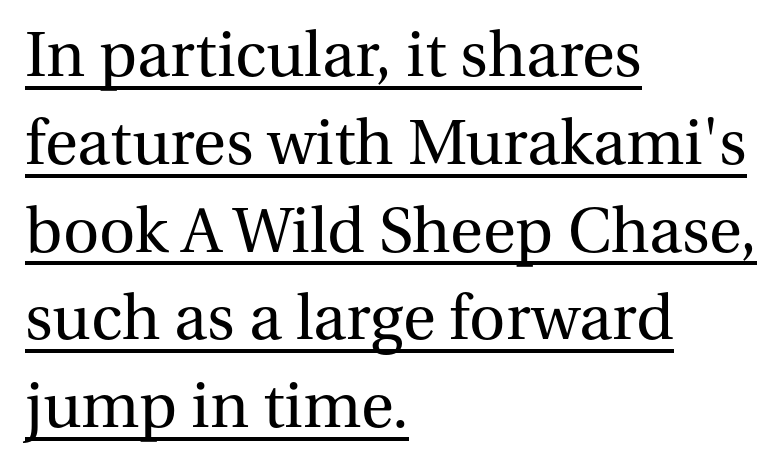
Stems here are at most as thick as an everyday book face. Looks like someone drew a line under every word here. Italic: no, the glyphs are upright roman. This rendering uses left alignment, leaving the right contour irregular. Quick note: interline space is typical.
